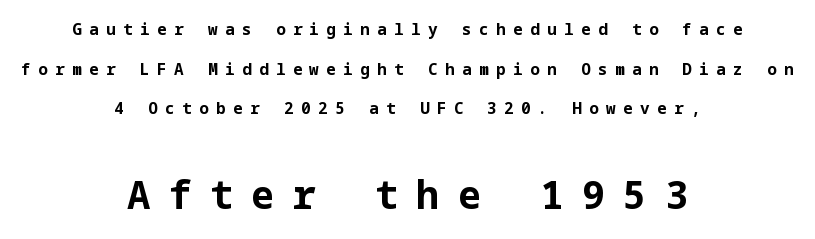
{"serif": "no", "italic": "no", "bold": "yes", "weight": "bold", "width": "normal", "stroke_contrast": "low", "x_height": "medium", "underline": "no", "align": "center", "line_spacing": "loose", "line_spacing_ratio": 2.48, "letter_spacing": "wide", "letter_spacing_em": 0.46, "larger_block": "second", "size_ratio": 2.44, "glyph_px": 39}
